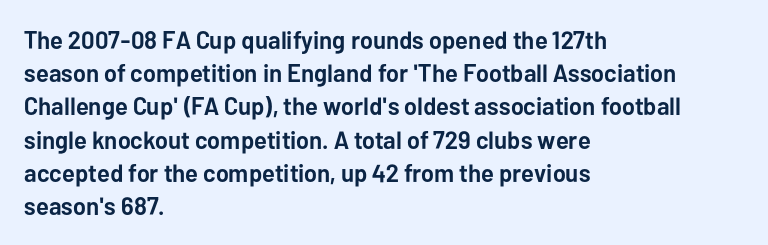
Q: Is the text bold? A: Yes.
Q: Is the text italic (slanted)? A: No, it is upright.
Q: Is the text underlined? A: No.
Q: How is the paragraph aligned? A: Left-aligned.
Q: Is the spacing between letters normal or unusually wide? A: Normal.
Q: Is the spacing between lines tight, normal or loose? A: Normal.
